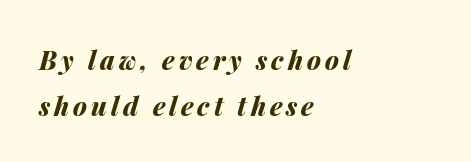
Any mark beneath the type? The region is blank. It's the slanting kind of type. The glyphs have the mass of a bold cut. Visually the block forms a straight wall on the left and a jagged coastline on the right.
